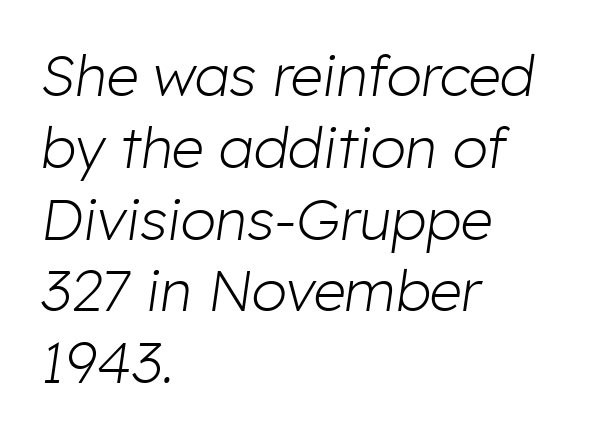
Q: Is the text bold? A: No.
Q: Is the text italic (slanted)? A: Yes, it leans right by about 8 degrees.
Q: Is the text underlined? A: No.
Q: How is the paragraph aligned? A: Left-aligned.
Q: Is the spacing between letters normal or unusually wide? A: Normal.
Q: Is the spacing between lines tight, normal or loose? A: Normal.
Q: Width (condensed, normal, or wide)? A: Normal.
Q: Stroke contrast? A: Low.
Q: x-height? A: Medium.
Q: Monospaced? A: No.
